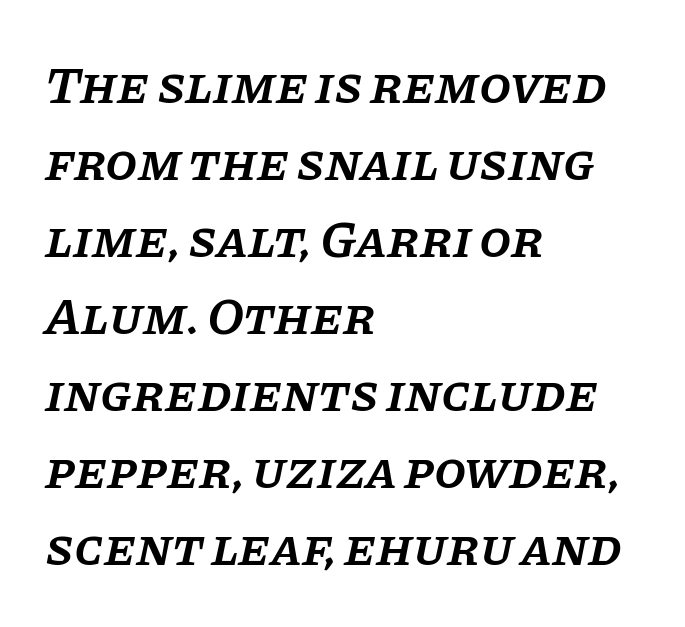
Q: Is the text bold? A: Semi-bold.
Q: Is the text italic (slanted)? A: Yes, it leans right by about 11 degrees.
Q: Is the typeface a serif or a sans-serif typeface? A: Serif.
Q: Is the text underlined? A: No.
Q: How is the paragraph aligned? A: Left-aligned.
Q: Is the spacing between letters normal or unusually wide? A: Normal.
Q: Is the spacing between lines tight, normal or loose? A: Normal.
Q: Width (condensed, normal, or wide)? A: Normal.
Q: Stroke contrast? A: Low.
Q: x-height? A: Large.
Q: Monospaced? A: No.
